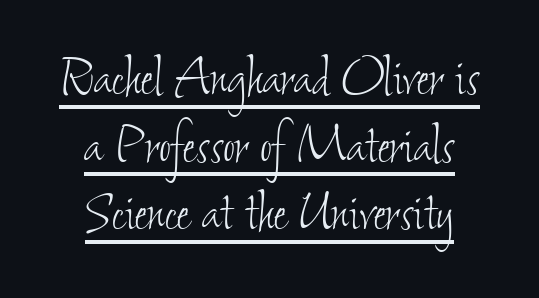
{"bold": "no", "weight": "thin", "width": "condensed", "stroke_contrast": "low", "x_height": "small", "monospaced": "no", "underline": "yes", "align": "center", "line_spacing": "tight", "line_spacing_ratio": 1.04, "letter_spacing": "normal", "letter_spacing_em": 0.0, "glyph_px": 65}
